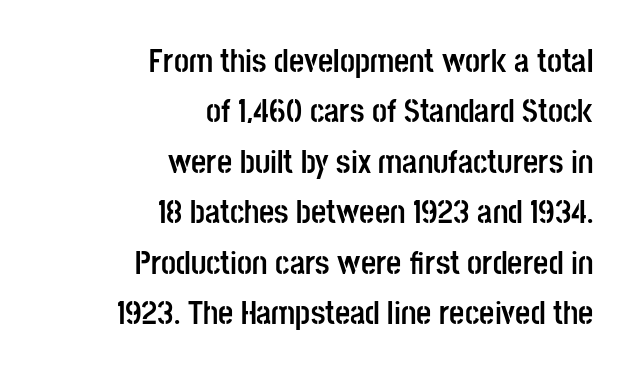
Q: Is the text bold? A: Yes.
Q: Is the text italic (slanted)? A: No, it is upright.
Q: Is the typeface a serif or a sans-serif typeface? A: Sans-serif.
Q: Is the text underlined? A: No.
Q: How is the paragraph aligned? A: Right-aligned.
Q: Is the spacing between letters normal or unusually wide? A: Normal.
Q: Is the spacing between lines tight, normal or loose? A: Normal.
Q: Width (condensed, normal, or wide)? A: Condensed.
Q: Stroke contrast? A: Low.
Q: x-height? A: Large.
Q: Monospaced? A: No.
